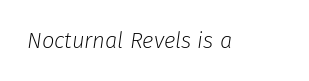
{"italic": "yes", "lean": "right", "slant_degrees": 8, "bold": "no", "underline": "no", "letter_spacing": "normal", "letter_spacing_em": 0.0, "glyph_px": 22}
